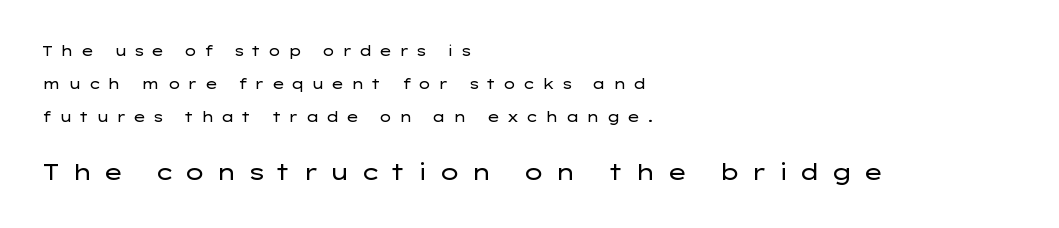
Q: Is the text bold? A: No.
Q: Is the text italic (slanted)? A: No, it is upright.
Q: Is the text underlined? A: No.
Q: How is the paragraph aligned? A: Left-aligned.
Q: Is the spacing between letters normal or unusually wide? A: Unusually wide.
Q: Is the spacing between lines tight, normal or loose? A: Loose.
Q: Which block of text is set in a larger size, the first (top) or the second (bottom)? A: The second (bottom) one.
